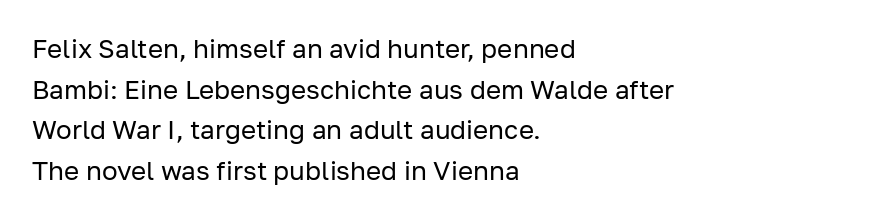
The zone under the glyphs is completely vacant. Letters have the restrained weight of plain body copy at most. Line beginnings align vertically; line endings do not. The gaps between neighbouring characters are ordinary and unremarkable.
